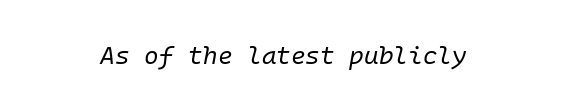
The weight would be labelled regular, book, light, or lighter still. Rendered with sloped, italic letterforms. Any mark beneath the type? The region is blank. A typesetter would call this zero additional tracking.
